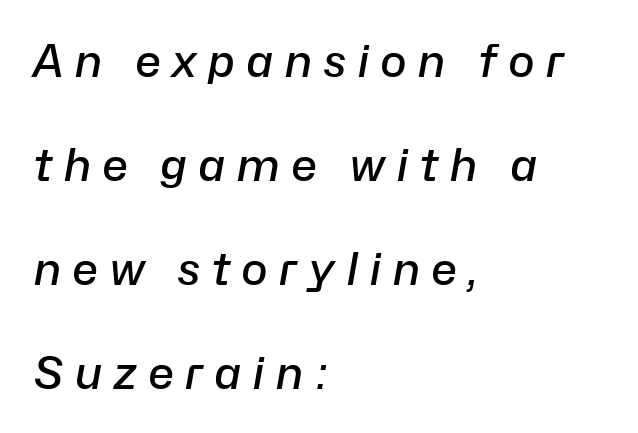
How are the letters spaced? Widely, with obvious added tracking. The line-height multiplier appears high, well above default. Is the type slanted? Yes — the strokes lean at a clear angle. On the weight axis this lands at semibold, roughly 600.
